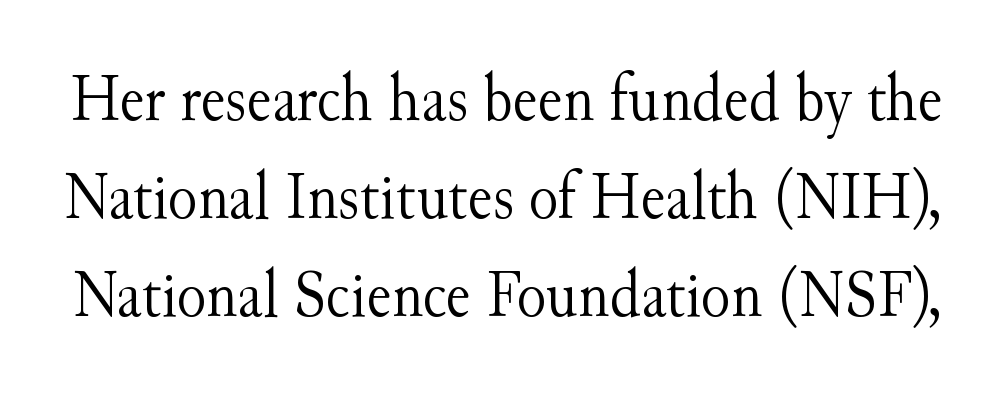
Vertical strokes here are truly vertical. The face used here is proportionally spaced, like ordinary book or web type. Compared with typical paragraphs, the rows here are spaced about the same. Summary of weight: not heavy and not bold.
